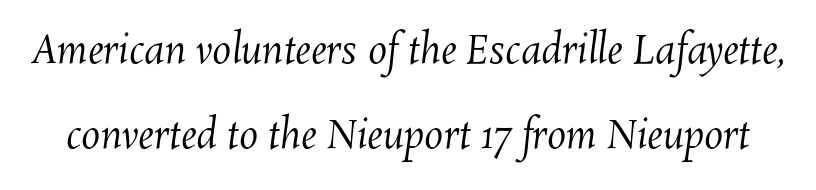
The image shows 38 px regular-weight type; set loose line spacing (2.23x), normal letter spacing, not underlined; medium stroke contrast and a medium x-height.
